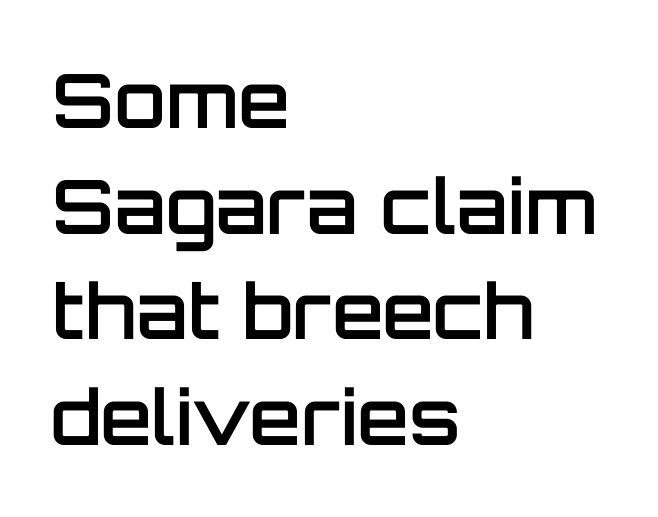
The image shows 75 px semibold sans-serif type, upright; set left-aligned, normal line spacing (1.41x), normal letter spacing, not underlined; low stroke contrast and a large x-height.
